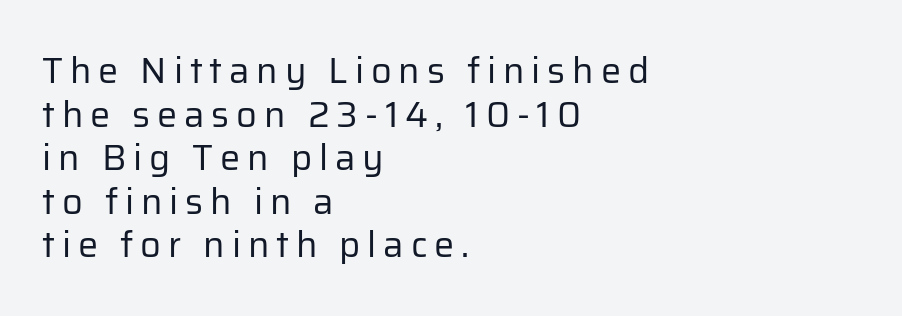
{"serif": "no", "italic": "no", "bold": "no", "weight": "regular", "width": "normal", "stroke_contrast": "low", "x_height": "medium", "monospaced": "no", "underline": "no", "align": "left", "line_spacing_ratio": 1.21, "glyph_px": 36}
